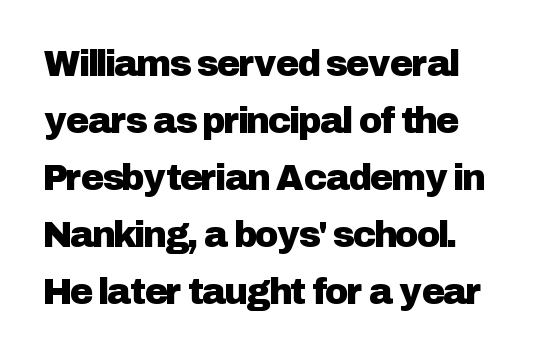
{"serif": "no", "italic": "no", "width": "normal", "stroke_contrast": "low", "x_height": "medium", "monospaced": "no", "underline": "no", "line_spacing": "normal", "line_spacing_ratio": 1.58, "letter_spacing": "normal", "letter_spacing_em": 0.0, "glyph_px": 36}
